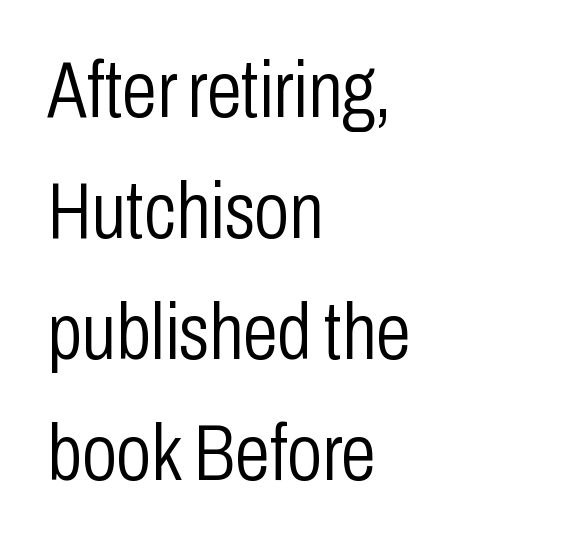
{"serif": "no", "italic": "no", "bold": "no", "weight": "light", "width": "condensed", "stroke_contrast": "low", "x_height": "medium", "monospaced": "no", "underline": "no", "align": "left", "line_spacing": "normal", "line_spacing_ratio": 1.53, "letter_spacing": "normal", "letter_spacing_em": 0.0, "glyph_px": 79}
